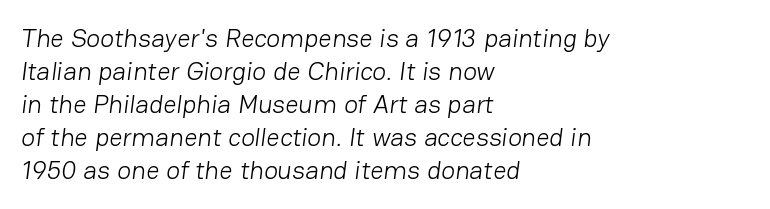
Q: Is the text bold? A: No.
Q: Is the text underlined? A: No.
Q: How is the paragraph aligned? A: Left-aligned.
Q: Is the spacing between letters normal or unusually wide? A: Normal.
Q: Is the spacing between lines tight, normal or loose? A: Normal.
